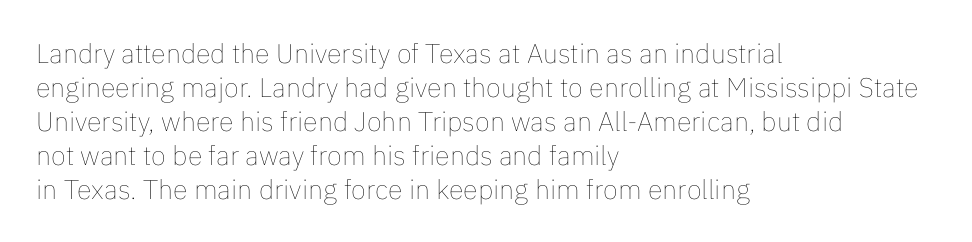
Q: Is the text bold? A: No.
Q: Is the text italic (slanted)? A: No, it is upright.
Q: Is the text underlined? A: No.
Q: How is the paragraph aligned? A: Left-aligned.
Q: Is the spacing between letters normal or unusually wide? A: Normal.
Q: Is the spacing between lines tight, normal or loose? A: Normal.
